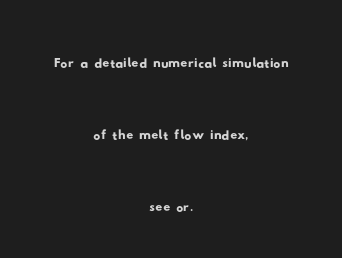
Q: Is the typeface a serif or a sans-serif typeface? A: Sans-serif.
Q: Is the text underlined? A: No.
Q: How is the paragraph aligned? A: Centered.
Q: Is the spacing between letters normal or unusually wide? A: Normal.
Q: Is the spacing between lines tight, normal or loose? A: Loose.
Q: Width (condensed, normal, or wide)? A: Wide.
Q: Stroke contrast? A: Low.
Q: x-height? A: Small.
Q: Monospaced? A: No.
